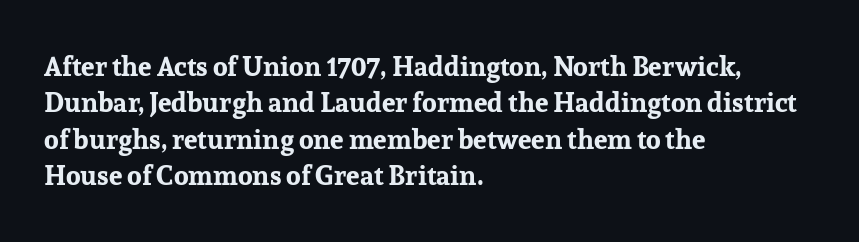
{"italic": "no", "bold": "yes", "underline": "no", "align": "left", "line_spacing": "normal", "line_spacing_ratio": 1.35, "letter_spacing": "normal", "letter_spacing_em": 0.0, "glyph_px": 27}
